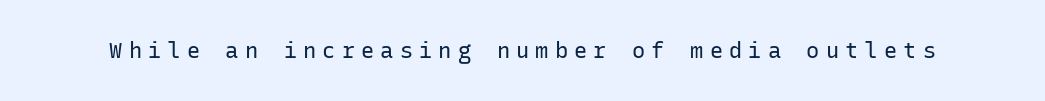
Short note: letters widely spaced. Does the lettering tilt? It doesn't — this is upright. The words here are not underlined. Weight: not bold — regular or lighter.
